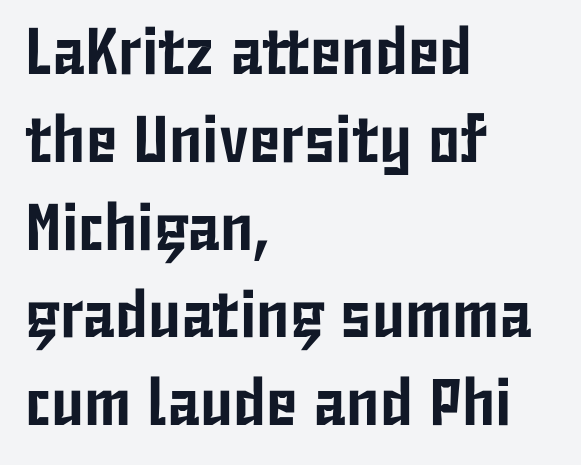
One glance says typical: line gaps are just what's usual. This sample is left-justified, so line endings fall wherever the words run out. The rendering uses natural spacing where letterforms have individual widths. The passage shown is typeset with a sans-serif family. Underlining? Definitely not there.
